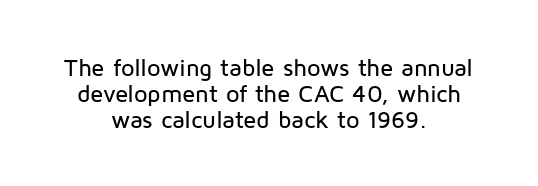
The image shows 24 px text type, upright; set centered, tight line spacing (1.08x), normal letter spacing, not underlined.
